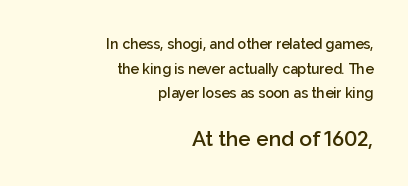
The image shows 21 px text type, upright; set right-aligned, line spacing 1.76x, normal letter spacing, not underlined; the second (bottom) block is 1.5x larger.
